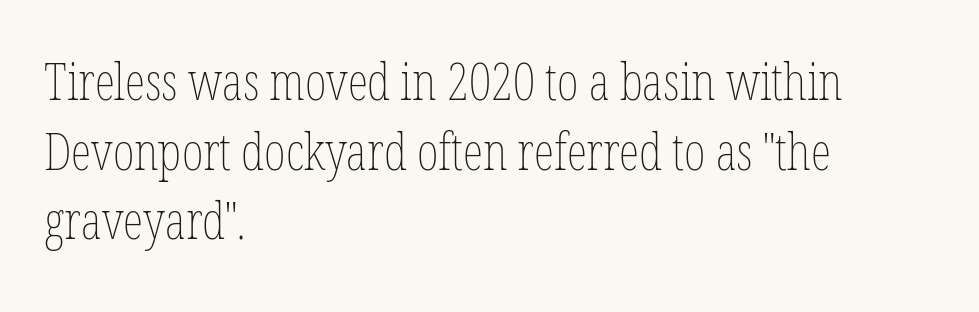
{"italic": "no", "bold": "no", "weight": "thin", "width": "condensed", "stroke_contrast": "low", "x_height": "medium", "monospaced": "no", "underline": "no", "align": "left", "line_spacing": "normal", "line_spacing_ratio": 1.34, "letter_spacing": "normal", "letter_spacing_em": 0.0, "glyph_px": 52}
